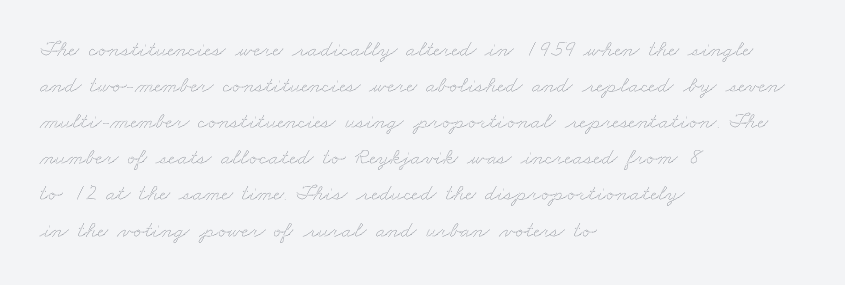
Weight: not bold — regular or lighter. Standard letterfit; no display-style spreading of the glyphs. Clear beneath every line of the passage. Caption: multi-line text, flush left, ragged right.
